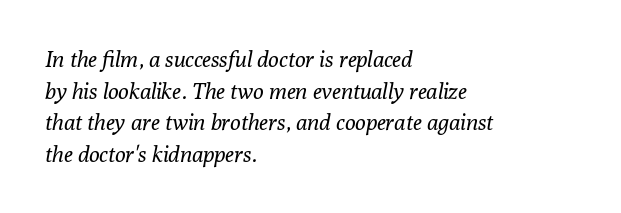
The image shows 22 px text type, italic (leaning right); set left-aligned, normal line spacing (1.44x), normal letter spacing, not underlined.
